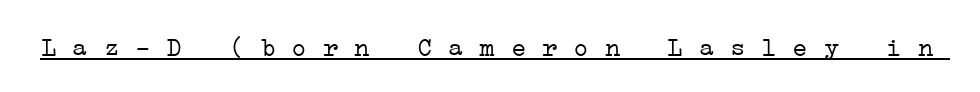
The image shows 26 px text type; set normal letter spacing, underlined.
